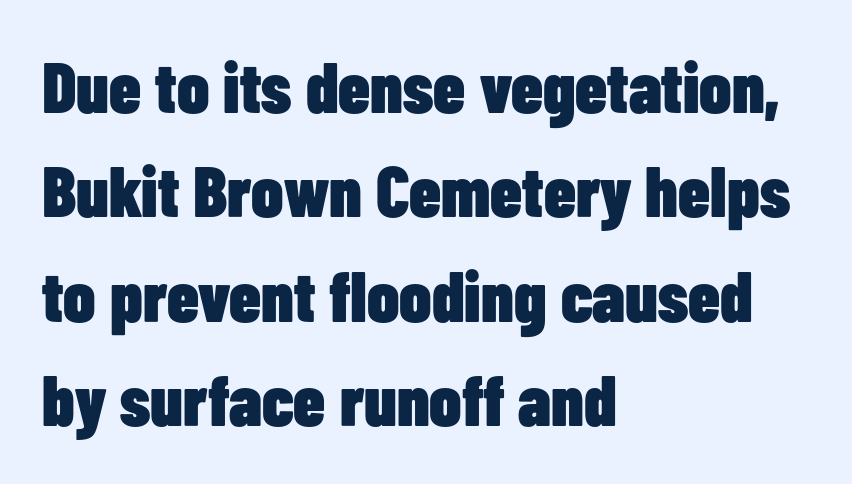
The image shows 71 px heavy, condensed sans-serif type, upright; set left-aligned, normal line spacing (1.47x), normal letter spacing, not underlined; low stroke contrast and a medium x-height.
